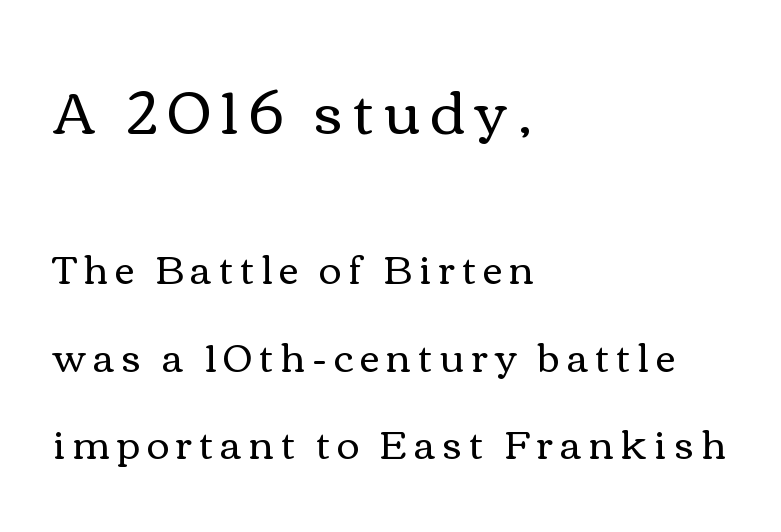
The image shows 58 px regular-weight, wide type, upright; set left-aligned, loose line spacing (2.25x), not underlined; the first (top) block is 1.49x larger; medium stroke contrast and a medium x-height.
